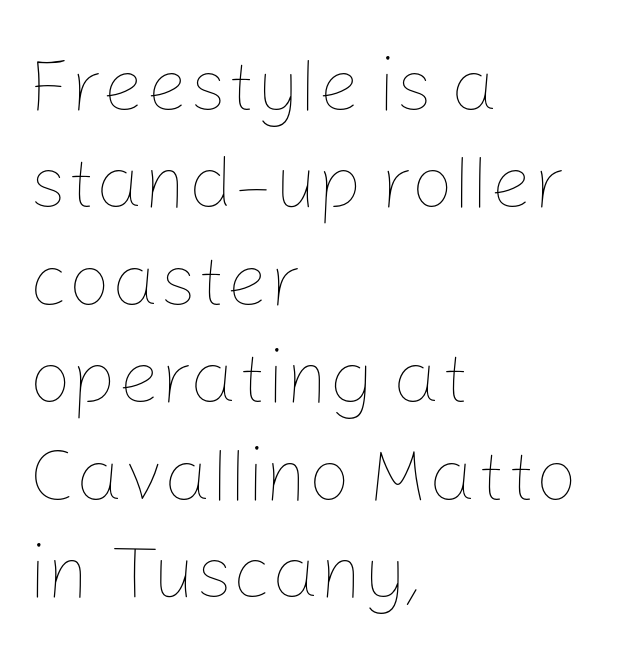
{"italic": "no", "bold": "no", "weight": "thin", "width": "normal", "stroke_contrast": "low", "x_height": "medium", "monospaced": "no", "underline": "no", "align": "left", "line_spacing": "normal", "line_spacing_ratio": 1.3, "letter_spacing": "normal", "letter_spacing_em": 0.0, "glyph_px": 75}
